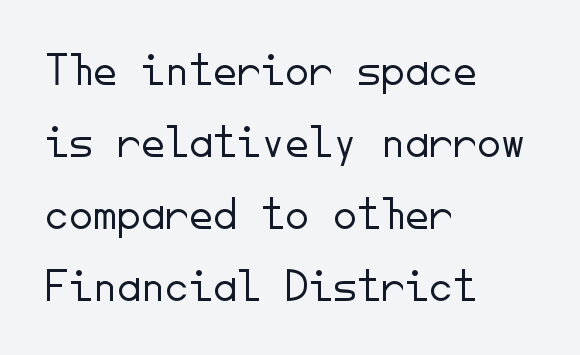
{"serif": "no", "italic": "no", "bold": "no", "weight": "light", "width": "normal", "stroke_contrast": "low", "x_height": "small", "monospaced": "yes", "underline": "no", "align": "left", "line_spacing": "normal", "line_spacing_ratio": 1.5, "letter_spacing": "normal", "letter_spacing_em": 0.0, "glyph_px": 48}
